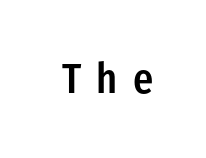
The image shows 42 px semibold, condensed sans-serif type, upright; set unusually wide letter spacing (+0.36 em), not underlined; low stroke contrast and a medium x-height.
